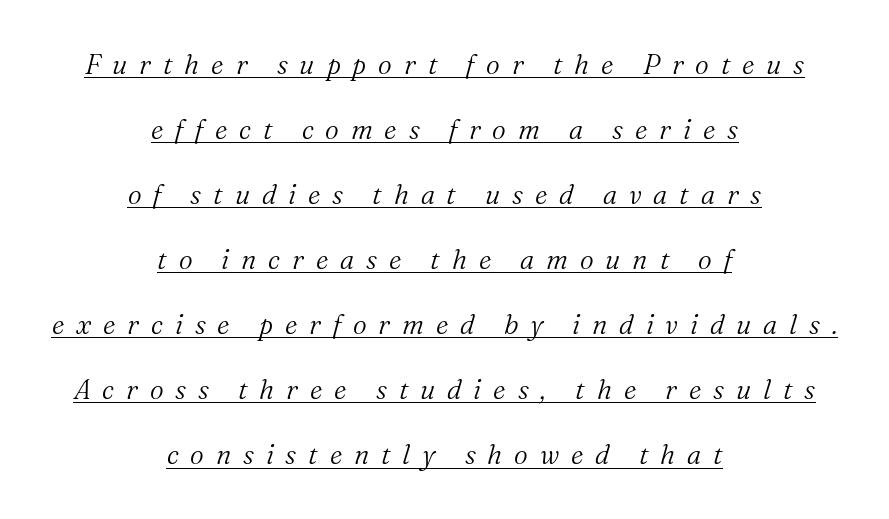
Q: Is the text bold? A: No.
Q: Is the text italic (slanted)? A: Yes, it leans right by about 16 degrees.
Q: Is the text underlined? A: Yes.
Q: How is the paragraph aligned? A: Centered.
Q: Is the spacing between letters normal or unusually wide? A: Unusually wide.
Q: Is the spacing between lines tight, normal or loose? A: Loose.
